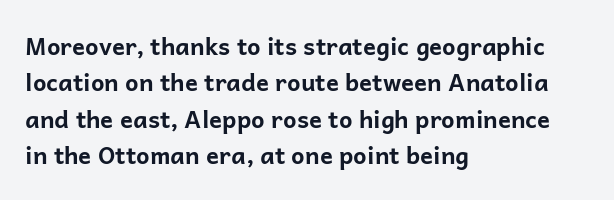
The designer left line spacing at the default. The horizontal fit of the characters is conventional and even. The specimen reads as upright at a glance. The passage shown is not underscored anywhere. The letters are bold, with thick, heavy strokes.
